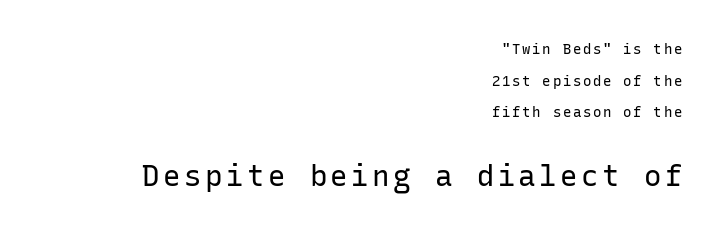
Q: Is the text bold? A: No.
Q: Is the text italic (slanted)? A: No, it is upright.
Q: Is the typeface a serif or a sans-serif typeface? A: Sans-serif.
Q: Is the text underlined? A: No.
Q: How is the paragraph aligned? A: Right-aligned.
Q: Is the spacing between lines tight, normal or loose? A: Loose.
Q: Which block of text is set in a larger size, the first (top) or the second (bottom)? A: The second (bottom) one.
Q: Width (condensed, normal, or wide)? A: Normal.
Q: Stroke contrast? A: Low.
Q: x-height? A: Medium.
Q: Monospaced? A: Yes.
